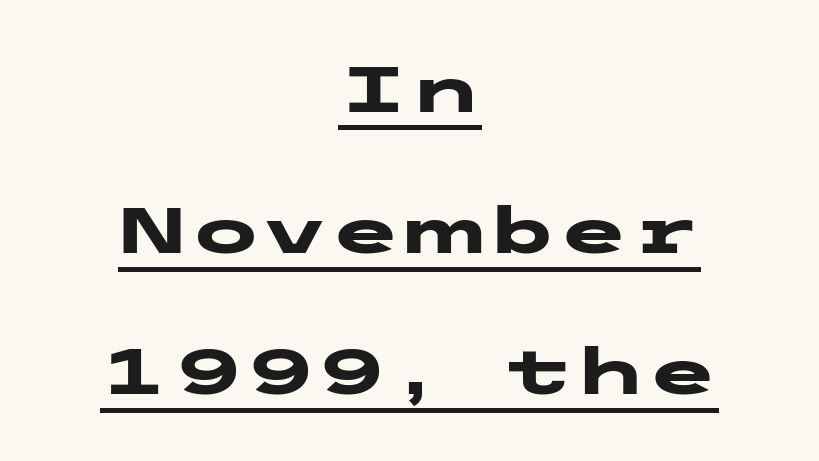
{"serif": "no", "italic": "no", "bold": "yes", "weight": "heavy", "width": "wide", "stroke_contrast": "low", "x_height": "medium", "underline": "yes", "align": "center", "line_spacing": "loose", "line_spacing_ratio": 2.17, "letter_spacing": "normal", "letter_spacing_em": 0.0, "glyph_px": 65}
